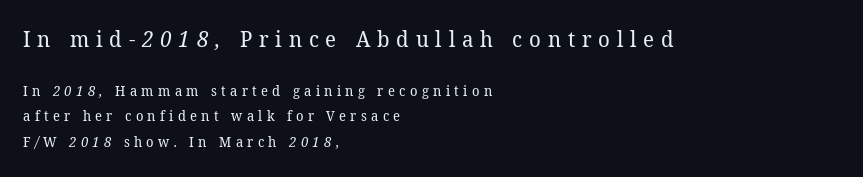
{"bold": "no", "underline": "no", "align": "left", "line_spacing_ratio": 1.82, "letter_spacing": "wide", "letter_spacing_em": 0.31, "larger_block": "first", "size_ratio": 1.57, "glyph_px": 22}
